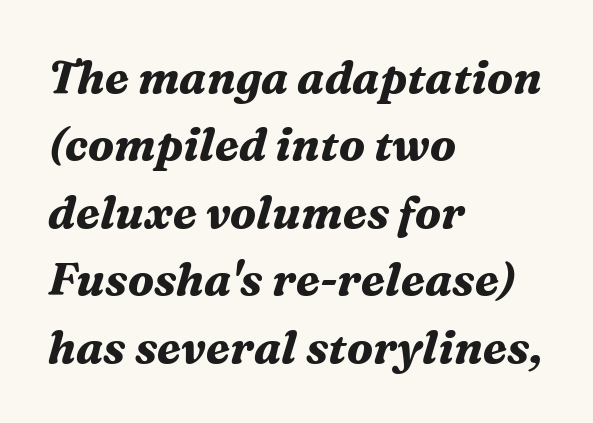
Q: Is the text bold? A: Yes.
Q: Is the text italic (slanted)? A: Yes, it leans right by about 16 degrees.
Q: Is the typeface a serif or a sans-serif typeface? A: Serif.
Q: Is the text underlined? A: No.
Q: How is the paragraph aligned? A: Left-aligned.
Q: Is the spacing between letters normal or unusually wide? A: Normal.
Q: Is the spacing between lines tight, normal or loose? A: Normal.
Q: Width (condensed, normal, or wide)? A: Normal.
Q: Stroke contrast? A: Medium.
Q: x-height? A: Medium.
Q: Monospaced? A: No.
